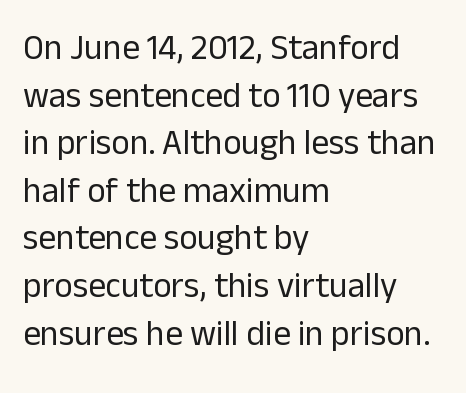
The image shows 35 px regular-weight sans-serif type, upright; set left-aligned, normal line spacing (1.36x), normal letter spacing, not underlined; low stroke contrast and a medium x-height.
